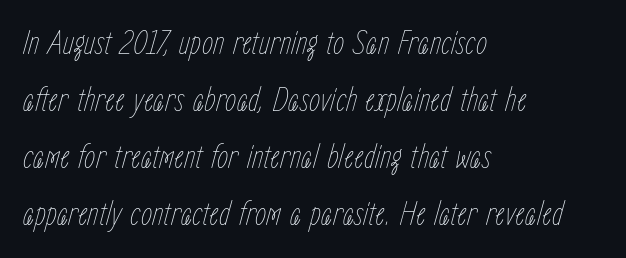
The glyphs are unaccompanied by any horizontal stroke below them. Stems here are at most as thick as an everyday book face. These lines are rendered in a variable-pitch font. The compositor pushed each line to the left boundary.
